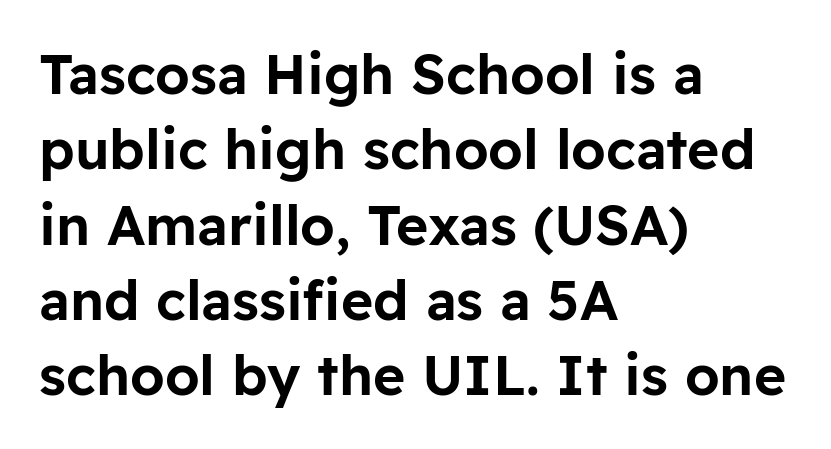
The image shows 55 px sans-serif type, upright; set left-aligned, normal line spacing (1.37x), normal letter spacing, not underlined; low stroke contrast and a medium x-height.
